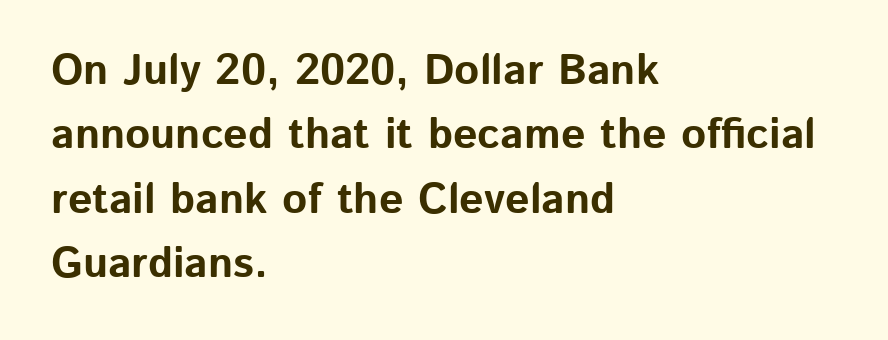
The image shows 43 px bold sans-serif type, upright; set left-aligned, normal line spacing (1.5x), normal letter spacing, not underlined; low stroke contrast and a medium x-height.
